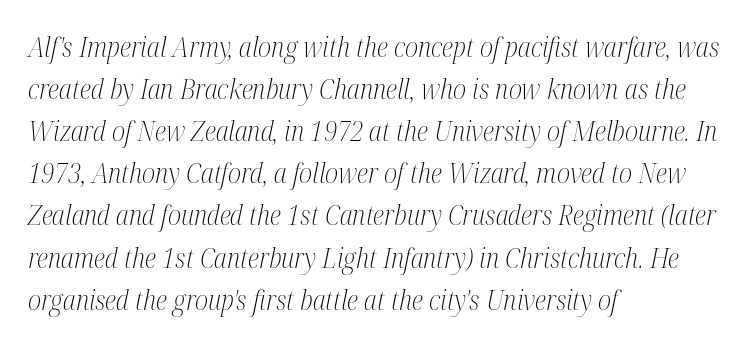
Characters are canted at an angle relative to the baseline's perpendicular. Caption: face not bold, strokes unweighted. Visually the block forms a straight wall on the left and a jagged coastline on the right. Each row of text sits above clean, open space. The gaps between neighbouring characters are ordinary and unremarkable. The designer left line spacing at the default.
